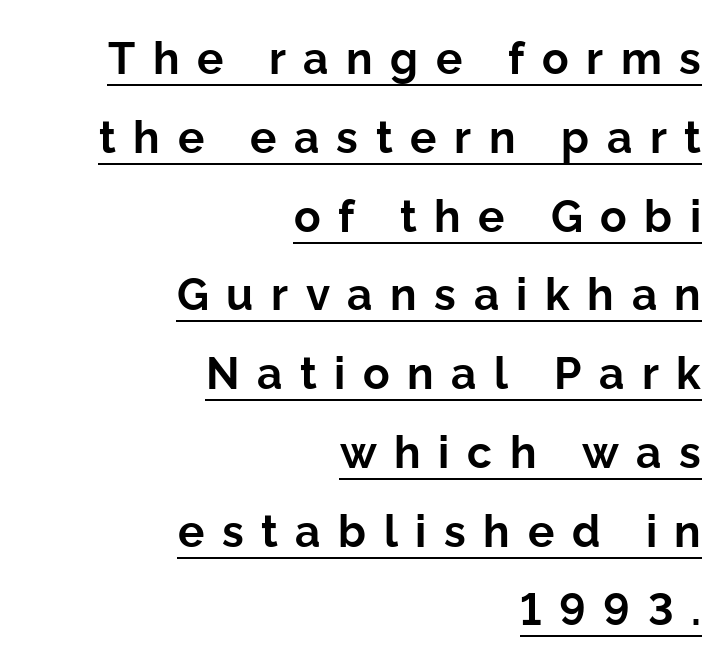
{"serif": "no", "italic": "no", "bold": "yes", "weight": "bold", "width": "normal", "stroke_contrast": "low", "x_height": "medium", "monospaced": "no", "underline": "yes", "align": "right", "line_spacing_ratio": 1.79, "letter_spacing": "wide", "letter_spacing_em": 0.4, "glyph_px": 44}
